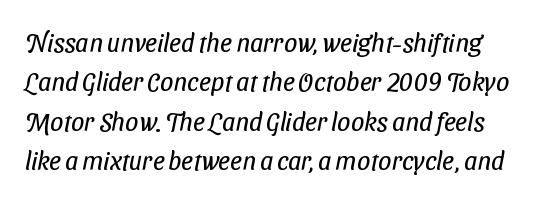
This is not heavy type; no bold has been used. Type without underlining. Here the glyphs are tracked normally, forming tight word shapes. This sample keeps an unexceptional amount of space between lines.
